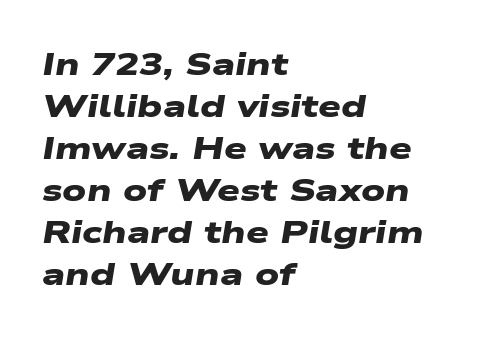
Each line starts at the same left margin while the right side varies. Do the characters align in a grid? No, the font is proportional. As a designer I'd log this as weight 700, bold. Each letter's strokes conclude bluntly, with no projecting serifs. Standard letterfit; no display-style spreading of the glyphs.
